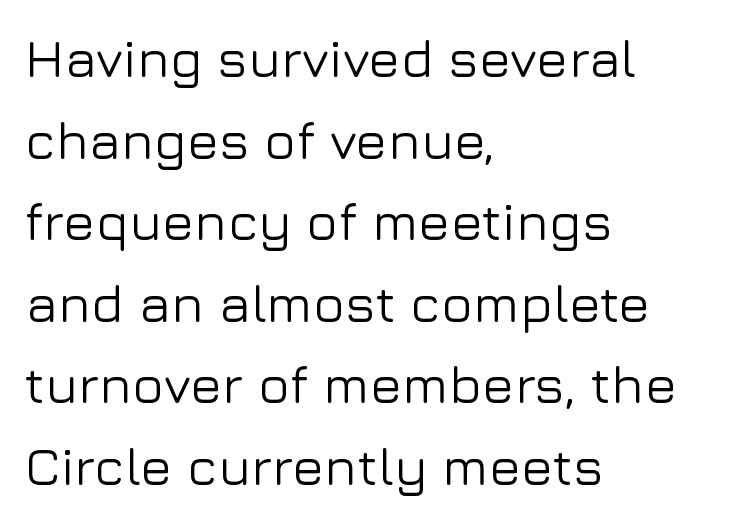
The glyphs in this specimen are sans serif. The block of text has a typical density, with ordinary space between rows. Left-aligned paragraph, ragged on the right. Bare-footed words on every line. The letters sit at their default tracking, neither squeezed nor spread.
